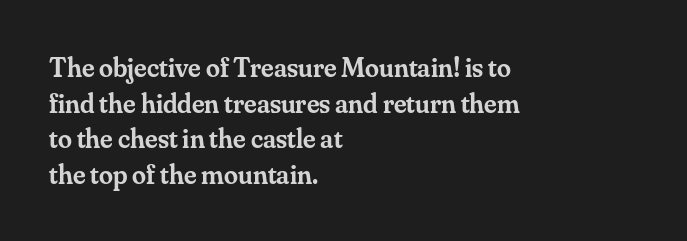
Q: Is the text bold? A: Semi-bold.
Q: Is the text italic (slanted)? A: No, it is upright.
Q: Is the typeface a serif or a sans-serif typeface? A: Serif.
Q: Is the text underlined? A: No.
Q: How is the paragraph aligned? A: Left-aligned.
Q: Is the spacing between letters normal or unusually wide? A: Normal.
Q: Is the spacing between lines tight, normal or loose? A: Normal.
Q: Width (condensed, normal, or wide)? A: Normal.
Q: Stroke contrast? A: Medium.
Q: x-height? A: Small.
Q: Monospaced? A: No.
